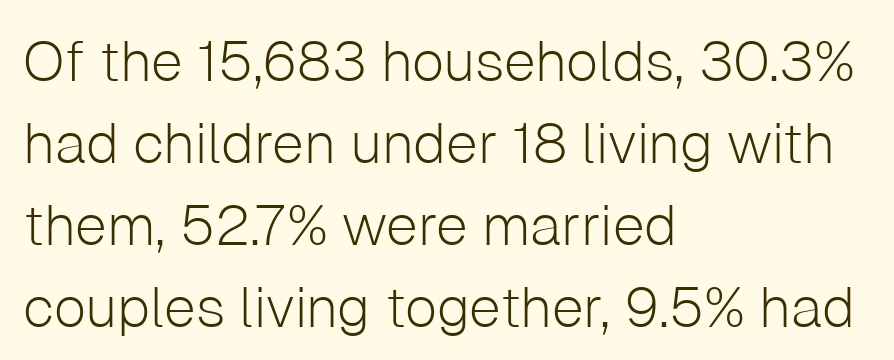
No chunkiness to these letters — they're not bold. One-word summary of the alignment: left. Do the characters align in a grid? No, the font is proportional. No extra tracking has been applied to these lines.
